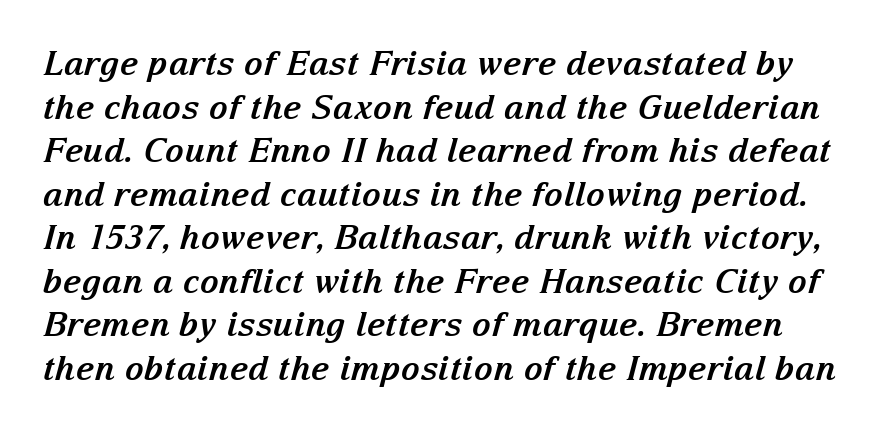
{"serif": "yes", "italic": "yes", "lean": "right", "slant_degrees": 15, "bold": "yes", "weight": "bold", "width": "normal", "stroke_contrast": "medium", "x_height": "medium", "monospaced": "no", "underline": "no", "line_spacing": "normal", "line_spacing_ratio": 1.32, "letter_spacing": "normal", "letter_spacing_em": 0.0, "glyph_px": 33}
